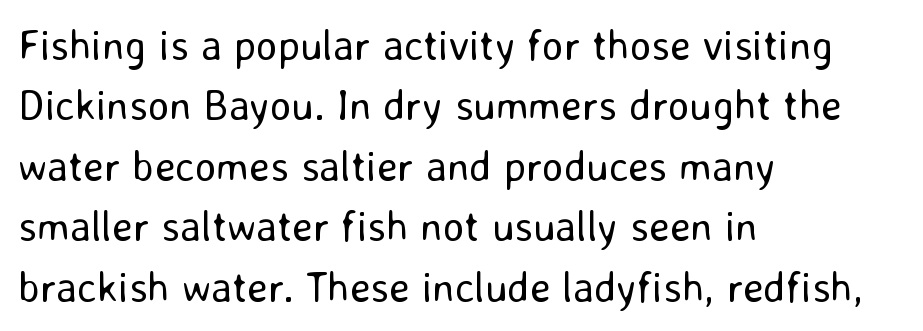
{"serif": "no", "italic": "no", "bold": "no", "weight": "regular", "width": "normal", "stroke_contrast": "low", "x_height": "medium", "monospaced": "no", "underline": "no", "align": "left", "line_spacing": "normal", "line_spacing_ratio": 1.44, "letter_spacing": "normal", "letter_spacing_em": 0.0, "glyph_px": 42}
